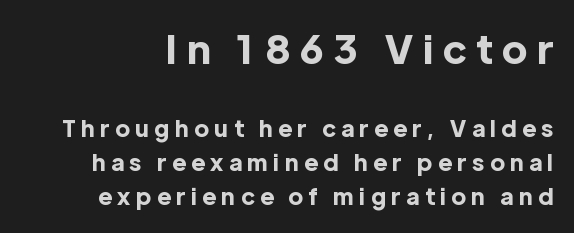
The image shows 40 px bold sans-serif type, upright; set normal line spacing (1.48x), unusually wide letter spacing (+0.25 em), not underlined; the first (top) block is 1.74x larger; a medium x-height.
